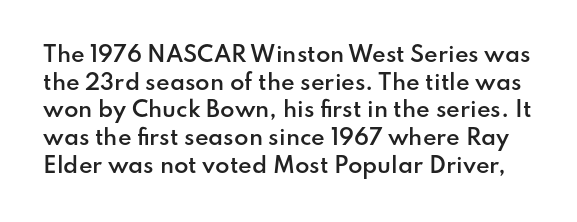
Style check: upright. Words float on clear page, feet unadorned. Does the weight exceed regular? Yes, but only to semibold. Vertical spacing — default.
